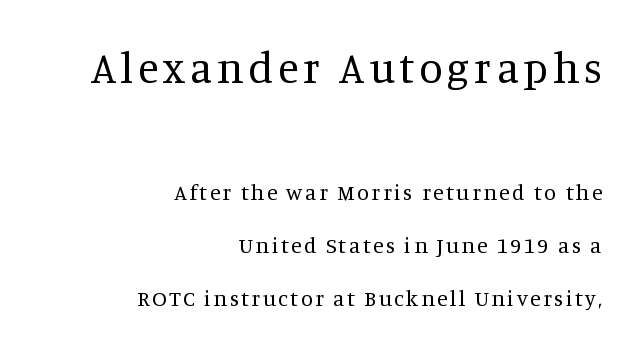
Q: Is the text bold? A: No.
Q: Is the text italic (slanted)? A: No, it is upright.
Q: Is the typeface a serif or a sans-serif typeface? A: Serif.
Q: Is the text underlined? A: No.
Q: How is the paragraph aligned? A: Right-aligned.
Q: Is the spacing between lines tight, normal or loose? A: Loose.
Q: Which block of text is set in a larger size, the first (top) or the second (bottom)? A: The first (top) one.
Q: Width (condensed, normal, or wide)? A: Normal.
Q: Stroke contrast? A: Medium.
Q: x-height? A: Large.
Q: Monospaced? A: No.
